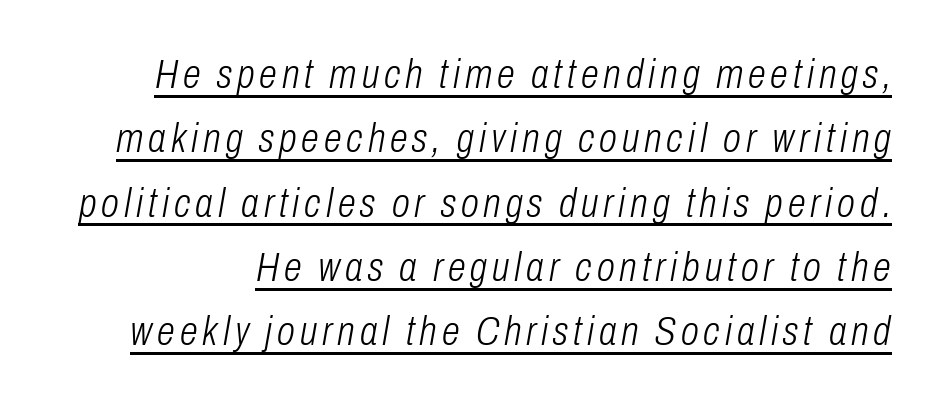
Q: Is the text bold? A: No.
Q: Is the text italic (slanted)? A: Yes, it leans right by about 10 degrees.
Q: Is the text underlined? A: Yes.
Q: Is the spacing between lines tight, normal or loose? A: Normal.
Q: Width (condensed, normal, or wide)? A: Condensed.
Q: Stroke contrast? A: Low.
Q: x-height? A: Medium.
Q: Monospaced? A: No.
